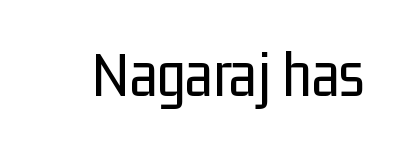
Ascenders rise straight up at ninety degrees. The gap between lines stays unmarked. The typeface chosen for these lines omits serifs. Here the designer chose a conventional face with non-uniform glyph widths. What stands out about the letter spacing? Nothing — it is the standard amount.
